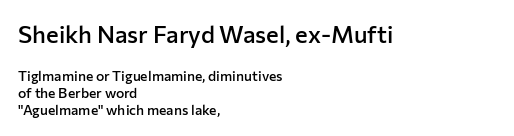
{"italic": "no", "bold": "semi", "underline": "no", "align": "left", "line_spacing_ratio": 1.2, "letter_spacing": "normal", "letter_spacing_em": 0.0, "larger_block": "first", "size_ratio": 1.71, "glyph_px": 24}
